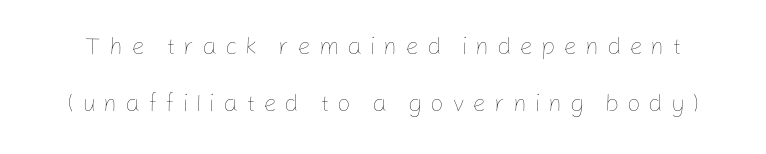
Q: Is the text bold? A: No.
Q: Is the text italic (slanted)? A: No, it is upright.
Q: Is the text underlined? A: No.
Q: Is the spacing between letters normal or unusually wide? A: Unusually wide.
Q: Is the spacing between lines tight, normal or loose? A: Loose.
